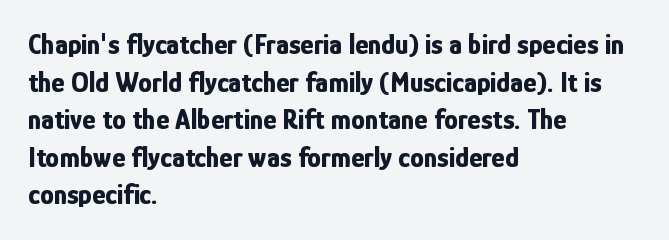
The image shows 28 px bold, condensed sans-serif type, upright; set left-aligned, normal line spacing (1.34x), normal letter spacing, not underlined; low stroke contrast and a medium x-height.
